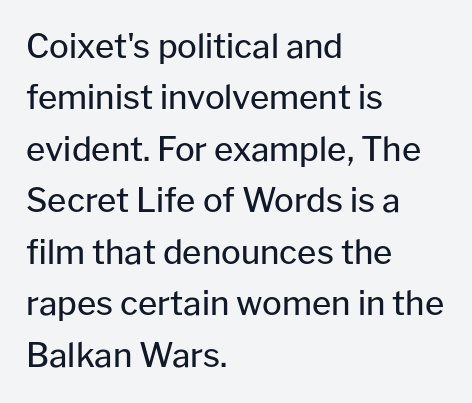
Q: Is the text bold? A: No.
Q: Is the text italic (slanted)? A: No, it is upright.
Q: Is the typeface a serif or a sans-serif typeface? A: Sans-serif.
Q: Is the text underlined? A: No.
Q: How is the paragraph aligned? A: Left-aligned.
Q: Is the spacing between letters normal or unusually wide? A: Normal.
Q: Is the spacing between lines tight, normal or loose? A: Normal.
Q: Width (condensed, normal, or wide)? A: Normal.
Q: Stroke contrast? A: Low.
Q: x-height? A: Medium.
Q: Monospaced? A: No.
